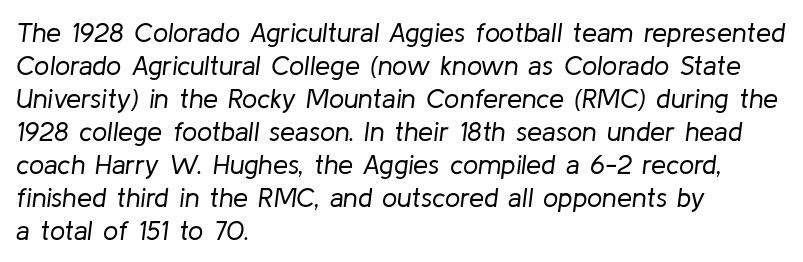
The image shows 27 px text type, italic (leaning right); set left-aligned, line spacing 1.22x, normal letter spacing, not underlined.
